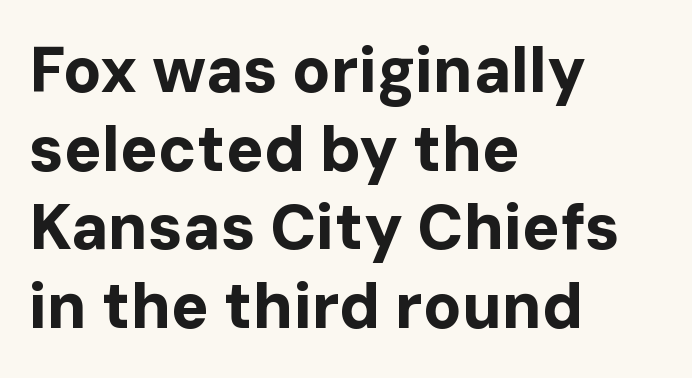
The image shows 63 px bold sans-serif type, upright; set left-aligned, normal line spacing (1.25x), normal letter spacing, not underlined; low stroke contrast and a medium x-height.
